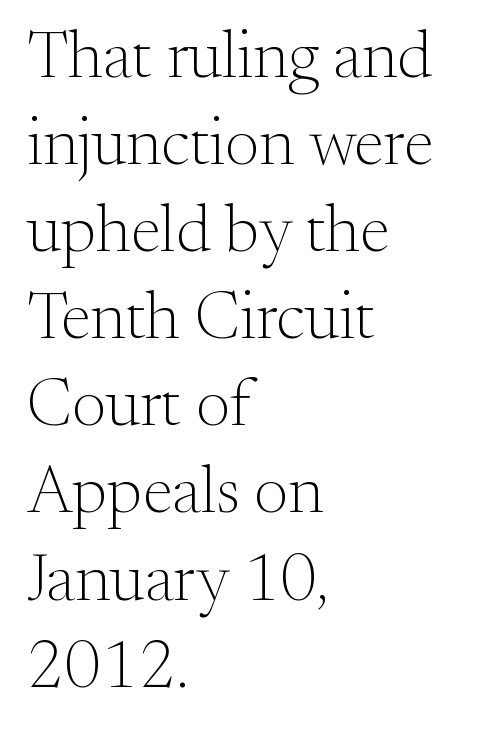
The image shows 67 px light serif type, upright; set left-aligned, normal line spacing (1.3x), normal letter spacing, not underlined; medium stroke contrast and a small x-height.
